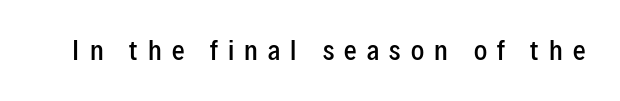
{"italic": "no", "bold": "semi", "underline": "no", "letter_spacing": "wide", "letter_spacing_em": 0.41, "glyph_px": 25}
